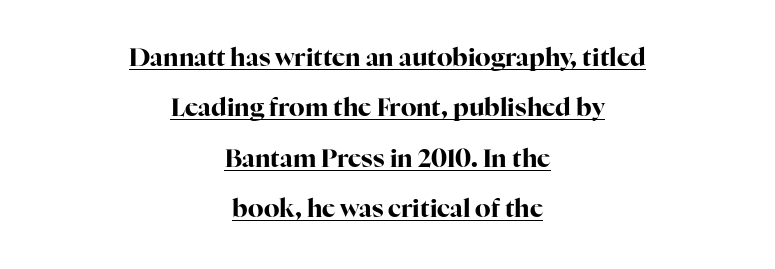
If you folded the block vertically in half, each line would mirror itself in length. The letters are bold, with thick, heavy strokes. Does the leading feel generous? Absolutely, it's lavish. The font's upright variant was chosen for this text.
